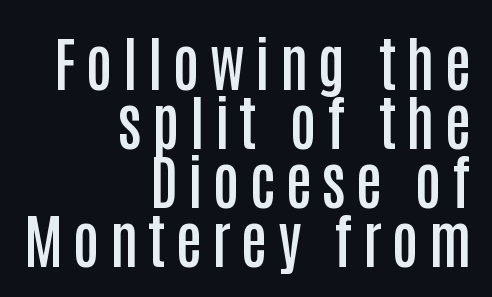
Q: Is the text bold? A: Semi-bold.
Q: Is the text italic (slanted)? A: No, it is upright.
Q: Is the typeface a serif or a sans-serif typeface? A: Sans-serif.
Q: Is the text underlined? A: No.
Q: How is the paragraph aligned? A: Right-aligned.
Q: Is the spacing between lines tight, normal or loose? A: Tight.
Q: Width (condensed, normal, or wide)? A: Condensed.
Q: Stroke contrast? A: Low.
Q: x-height? A: Large.
Q: Monospaced? A: No.
